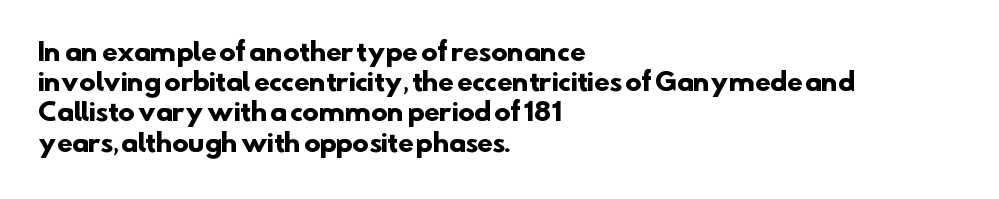
The image shows 25 px bold type; set left-aligned, line spacing 1.21x, normal letter spacing, not underlined.
